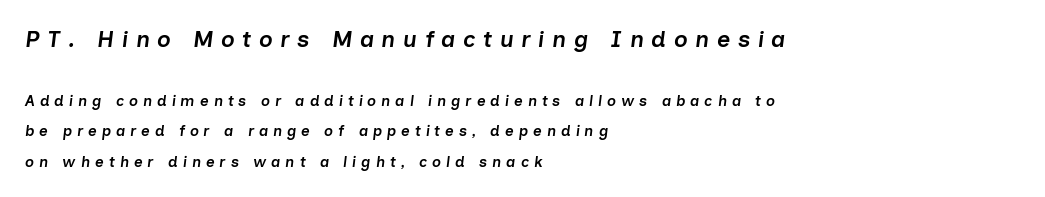
The paragraph has a hard left edge and a soft right edge. Large over small — that's the arrangement of the two blocks here. The rendering uses a large line-height, opening up the rows. Short note: letters widely spaced.
